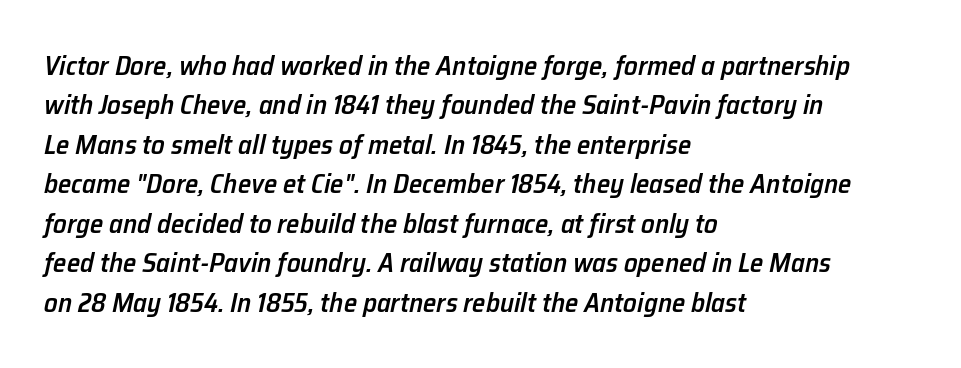
{"italic": "yes", "lean": "right", "slant_degrees": 12, "bold": "semi", "underline": "no", "align": "left", "line_spacing": "normal", "line_spacing_ratio": 1.46, "letter_spacing": "normal", "letter_spacing_em": 0.0, "glyph_px": 27}
